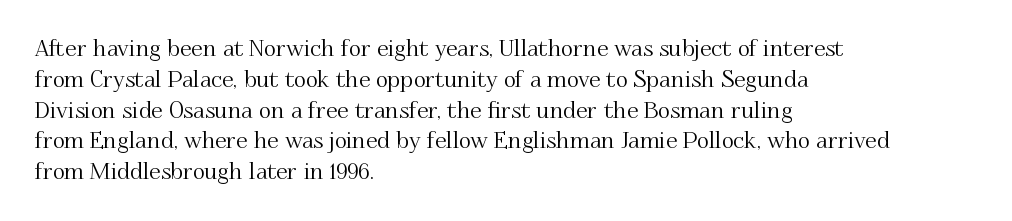
The image shows 23 px text type, upright; set left-aligned, normal line spacing (1.34x), normal letter spacing, not underlined.
